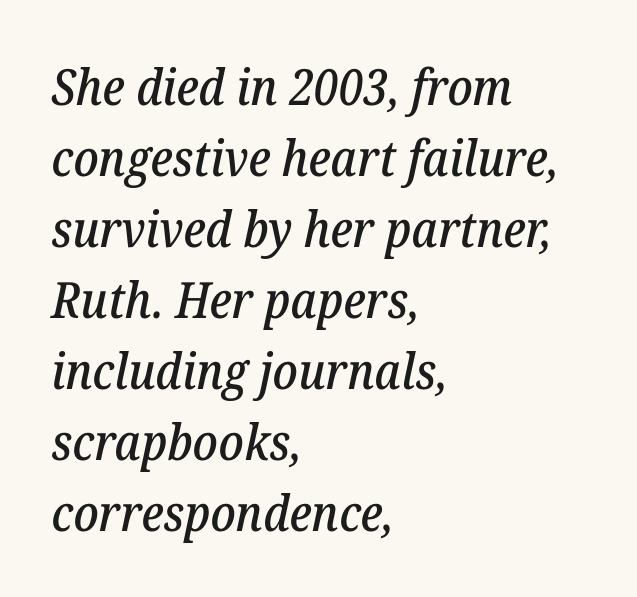
Q: Is the text italic (slanted)? A: Yes, it leans right by about 12 degrees.
Q: Is the typeface a serif or a sans-serif typeface? A: Serif.
Q: Is the text underlined? A: No.
Q: How is the paragraph aligned? A: Left-aligned.
Q: Is the spacing between letters normal or unusually wide? A: Normal.
Q: Is the spacing between lines tight, normal or loose? A: Normal.
Q: Width (condensed, normal, or wide)? A: Normal.
Q: Stroke contrast? A: Low.
Q: x-height? A: Medium.
Q: Monospaced? A: No.
